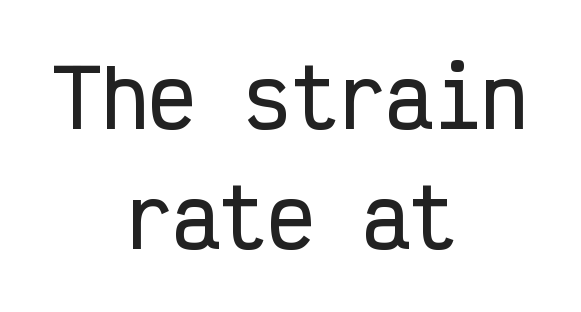
The image shows 79 px condensed sans-serif type, upright, monospaced; set centered, normal line spacing (1.52x), normal letter spacing, not underlined; low stroke contrast and a medium x-height.
